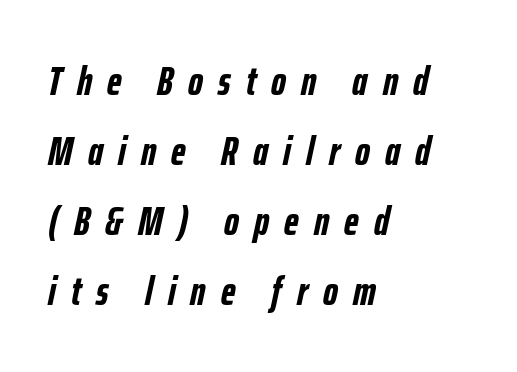
The image shows 41 px semibold, condensed type, italic (leaning right); set left-aligned, line spacing 1.71x, unusually wide letter spacing (+0.37 em), not underlined; low stroke contrast and a medium x-height.
